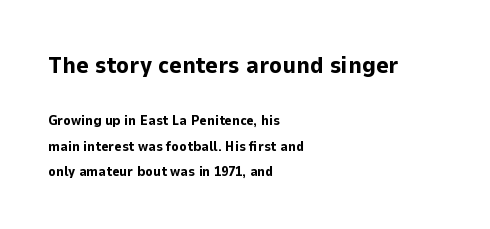
The image shows 24 px bold type, upright; set left-aligned, line spacing 1.8x, normal letter spacing, not underlined; the first (top) block is 1.71x larger.
